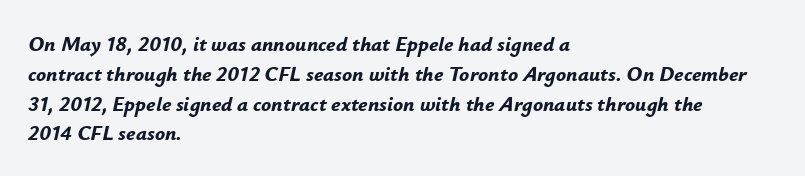
{"italic": "yes", "lean": "right", "slant_degrees": 12, "bold": "yes", "underline": "no", "align": "left", "line_spacing": "normal", "line_spacing_ratio": 1.42, "letter_spacing": "normal", "letter_spacing_em": 0.0, "glyph_px": 21}
